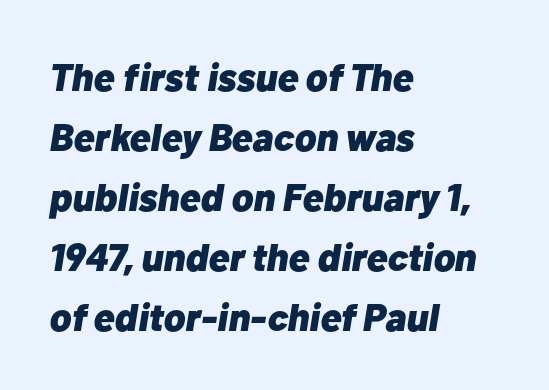
Q: Is the text bold? A: Yes.
Q: Is the text italic (slanted)? A: Yes, it leans right by about 10 degrees.
Q: Is the text underlined? A: No.
Q: How is the paragraph aligned? A: Left-aligned.
Q: Is the spacing between letters normal or unusually wide? A: Normal.
Q: Is the spacing between lines tight, normal or loose? A: Normal.
Q: Width (condensed, normal, or wide)? A: Normal.
Q: Stroke contrast? A: Low.
Q: x-height? A: Medium.
Q: Monospaced? A: No.
